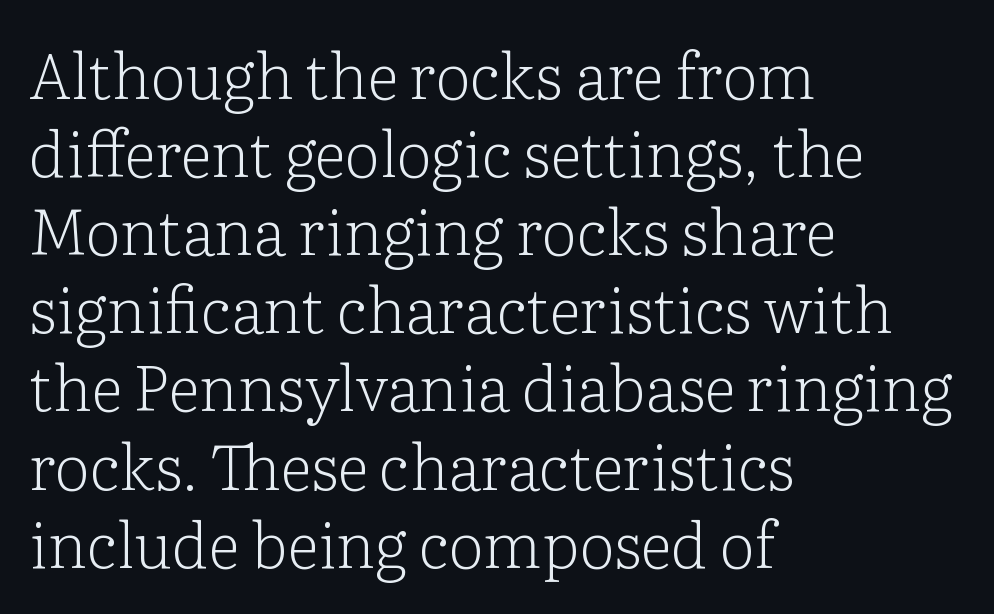
Do the characters align in a grid? No, the font is proportional. Beneath every word, the page is bare. The typeface chosen for these lines features serifs. This is not heavy type; no bold has been used. Style check: upright. These lines are set flush left with a ragged right edge.
